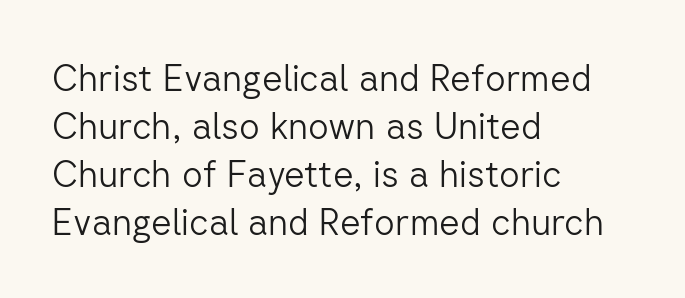
These lines stack with their left ends in a neat column. Normally led — the rows are evenly, conventionally spaced. Nope, not italic — everything's standing straight. Stems and bowls with no extra thickness — not bold.
